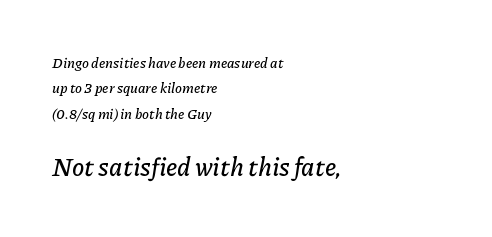
One-word summary of the alignment: left. The font's italic variant was chosen for this text. Descenders are the only things crossing below the line. Top chunk: small. Bottom chunk: large. Nothing unusual about the tracking: characters are spaced as the font intends.
